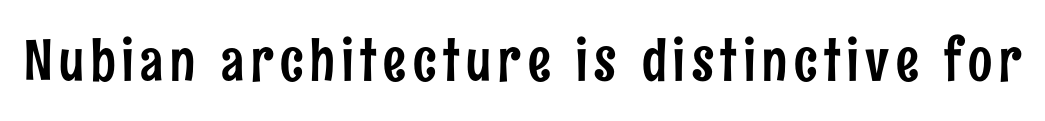
Designer's note — italics off, roman on. Proportional: the letters do not fall into vertical columns. The designer went with a sans here, leaving each stem footless. Only glyphs here, with clear space below each row.
